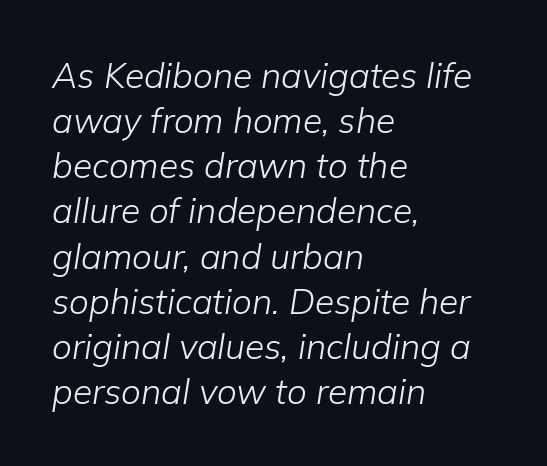
The image shows 35 px light type, italic (leaning right); set left-aligned, normal line spacing (1.29x), normal letter spacing, not underlined; low stroke contrast and a medium x-height.
